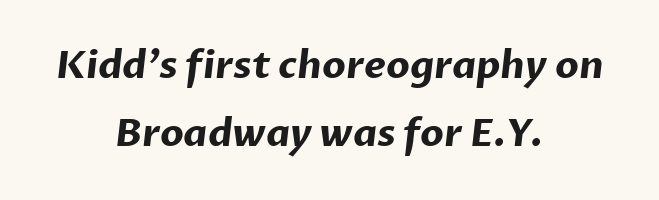
Q: Is the text bold? A: Yes.
Q: Is the typeface a serif or a sans-serif typeface? A: Sans-serif.
Q: Is the text underlined? A: No.
Q: How is the paragraph aligned? A: Centered.
Q: Is the spacing between letters normal or unusually wide? A: Normal.
Q: Width (condensed, normal, or wide)? A: Normal.
Q: Stroke contrast? A: Low.
Q: x-height? A: Medium.
Q: Monospaced? A: No.
